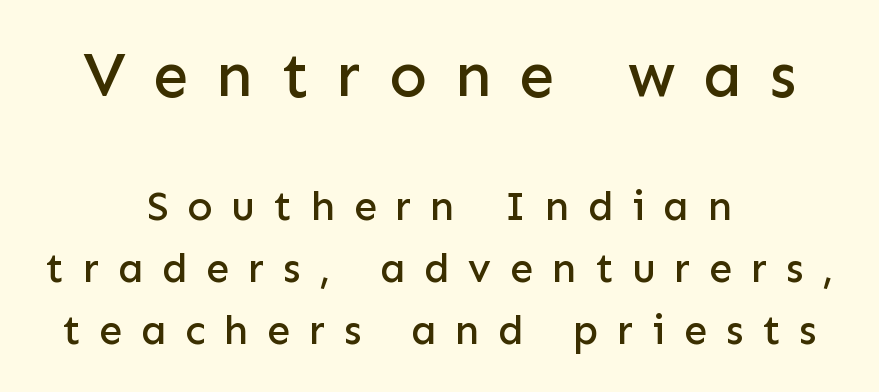
The image shows 63 px sans-serif type, upright; set centered, normal line spacing (1.48x), unusually wide letter spacing (+0.44 em), not underlined; the first (top) block is 1.5x larger; low stroke contrast and a medium x-height.
